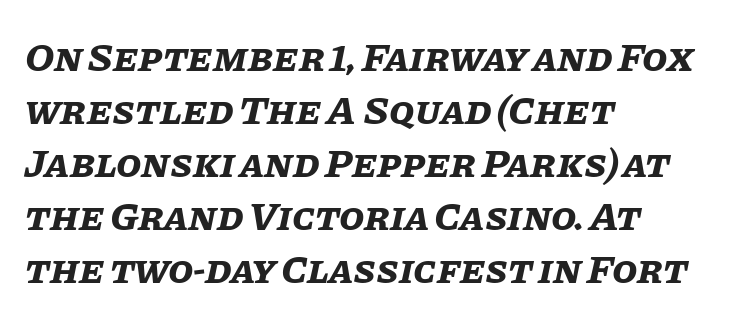
{"italic": "yes", "lean": "right", "slant_degrees": 11, "bold": "yes", "weight": "bold", "width": "normal", "stroke_contrast": "low", "x_height": "large", "monospaced": "no", "underline": "no", "align": "left", "line_spacing": "normal", "line_spacing_ratio": 1.29, "letter_spacing": "normal", "letter_spacing_em": 0.0, "glyph_px": 41}
